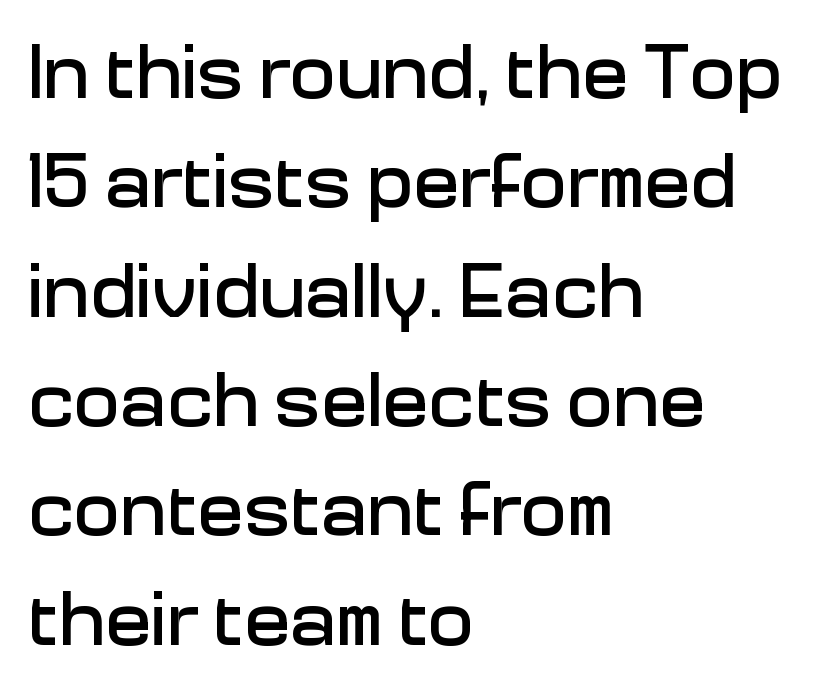
Q: Is the text italic (slanted)? A: No, it is upright.
Q: Is the typeface a serif or a sans-serif typeface? A: Sans-serif.
Q: Is the text underlined? A: No.
Q: How is the paragraph aligned? A: Left-aligned.
Q: Is the spacing between letters normal or unusually wide? A: Normal.
Q: Is the spacing between lines tight, normal or loose? A: Normal.
Q: Width (condensed, normal, or wide)? A: Normal.
Q: Stroke contrast? A: Low.
Q: x-height? A: Medium.
Q: Monospaced? A: No.
